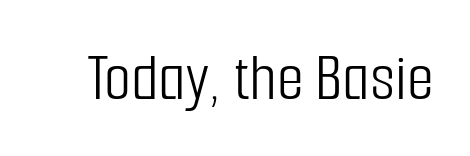
Q: Is the text bold? A: No.
Q: Is the text italic (slanted)? A: No, it is upright.
Q: Is the typeface a serif or a sans-serif typeface? A: Sans-serif.
Q: Is the text underlined? A: No.
Q: Is the spacing between letters normal or unusually wide? A: Normal.
Q: Width (condensed, normal, or wide)? A: Condensed.
Q: Stroke contrast? A: Low.
Q: x-height? A: Medium.
Q: Monospaced? A: No.
